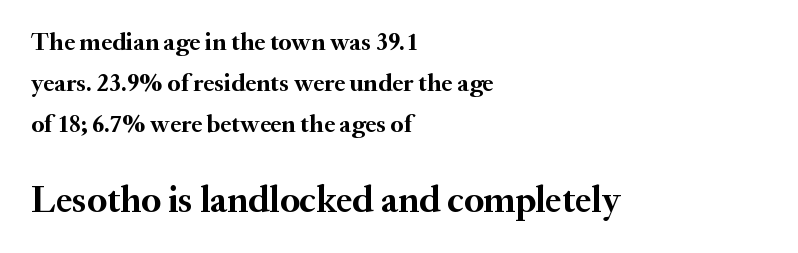
{"serif": "yes", "italic": "no", "bold": "yes", "weight": "semibold", "width": "normal", "stroke_contrast": "medium", "x_height": "small", "monospaced": "no", "underline": "no", "align": "left", "line_spacing": "normal", "line_spacing_ratio": 1.64, "letter_spacing": "normal", "letter_spacing_em": 0.0, "larger_block": "second", "size_ratio": 1.48, "glyph_px": 37}
